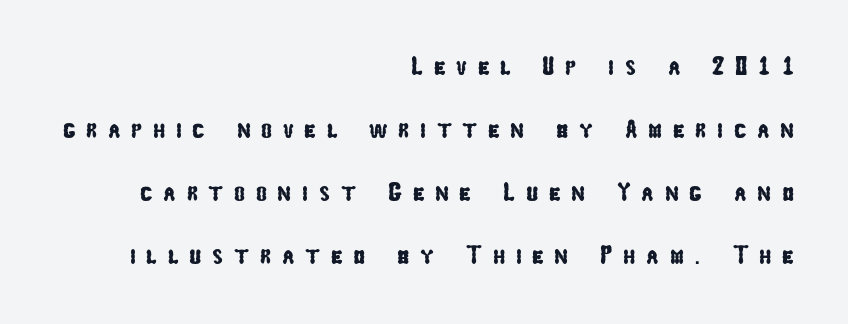
{"underline": "no", "align": "right", "line_spacing": "loose", "line_spacing_ratio": 2.42, "letter_spacing": "wide", "letter_spacing_em": 0.41, "glyph_px": 26}
